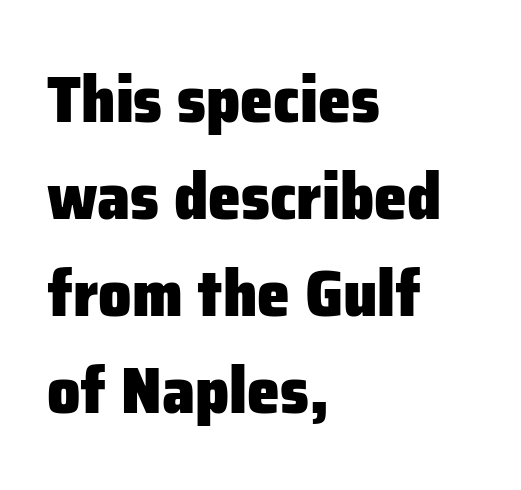
{"serif": "no", "italic": "no", "bold": "yes", "weight": "heavy", "width": "normal", "stroke_contrast": "low", "x_height": "medium", "monospaced": "no", "underline": "no", "align": "left", "line_spacing": "normal", "line_spacing_ratio": 1.47, "letter_spacing": "normal", "letter_spacing_em": 0.0, "glyph_px": 66}
